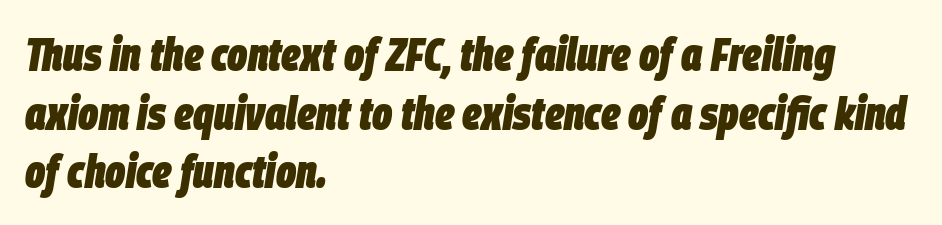
Glance below the letters and you will spot only blank space. All the whitespace from short lines collects on the right. Summary of vertical rhythm: regular, with standard interline spacing. Varying glyph widths throughout — classic text-font behaviour.
